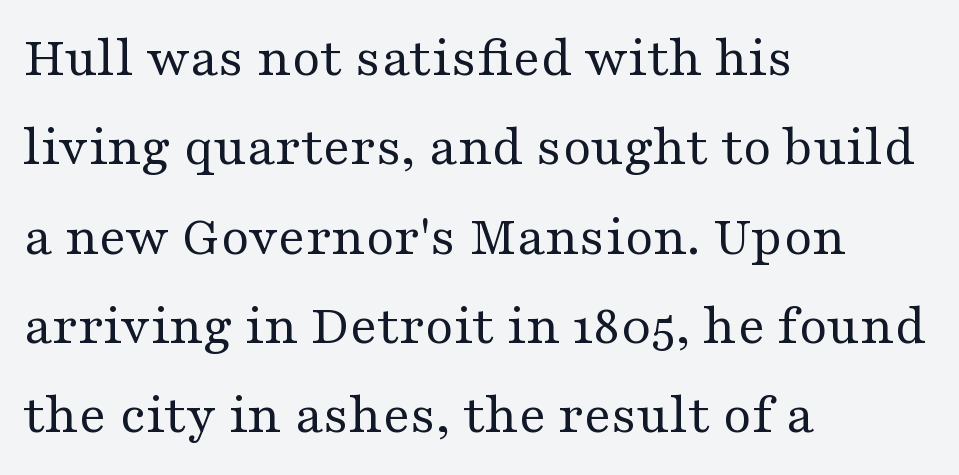
The image shows 58 px regular-weight, wide serif type, upright; set left-aligned, normal line spacing (1.54x), normal letter spacing, not underlined; medium stroke contrast and a medium x-height.
